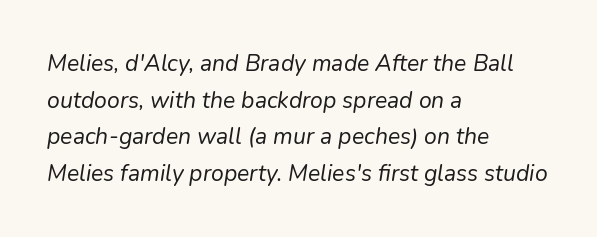
Q: Is the text bold? A: No.
Q: Is the text italic (slanted)? A: Yes, it leans right by about 9 degrees.
Q: Is the text underlined? A: No.
Q: How is the paragraph aligned? A: Left-aligned.
Q: Is the spacing between letters normal or unusually wide? A: Normal.
Q: Is the spacing between lines tight, normal or loose? A: Normal.
